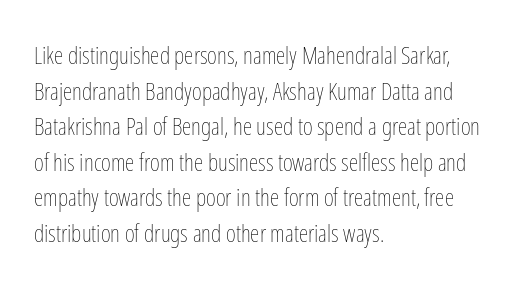
The image shows 24 px text type, upright; set left-aligned, normal line spacing (1.48x), normal letter spacing, not underlined.
